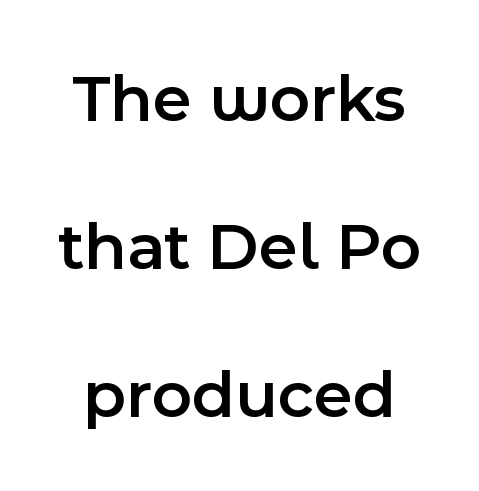
A somewhat darkened texture: the type is semibold rather than bold. No extra tracking has been applied to these lines. Regarding serifs, this sample does without them. Style check: upright.
